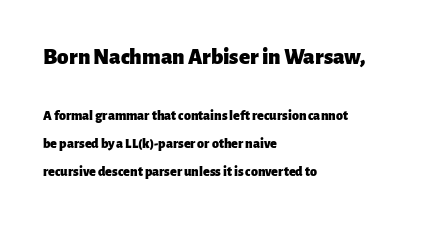
The image shows 23 px bold type, upright; set left-aligned, loose line spacing (2.0x), normal letter spacing, not underlined; the first (top) block is 1.64x larger.
